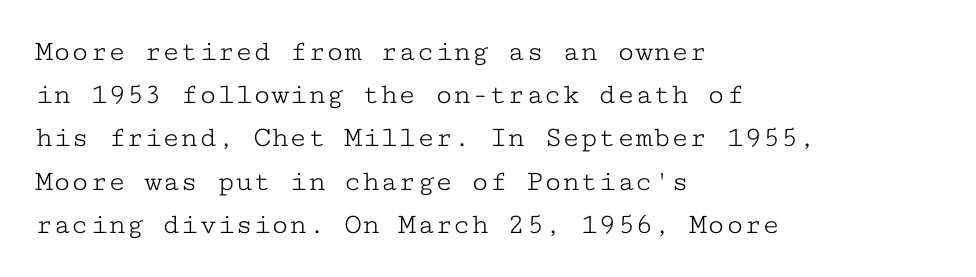
{"serif": "yes", "italic": "no", "bold": "no", "weight": "light", "width": "wide", "stroke_contrast": "low", "x_height": "medium", "monospaced": "yes", "underline": "no", "align": "left", "line_spacing": "normal", "line_spacing_ratio": 1.44, "letter_spacing": "normal", "letter_spacing_em": 0.0, "glyph_px": 30}
